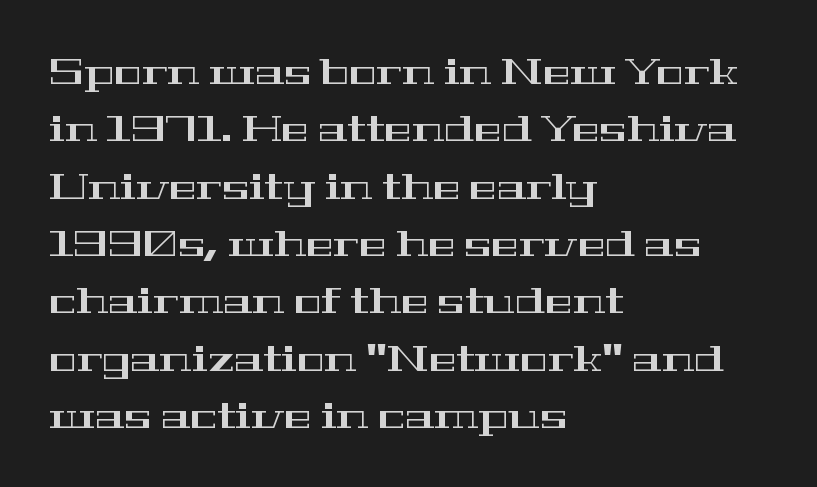
{"serif": "yes", "italic": "no", "width": "wide", "stroke_contrast": "high", "x_height": "medium", "monospaced": "no", "underline": "no", "align": "left", "line_spacing": "normal", "line_spacing_ratio": 1.55, "letter_spacing": "normal", "letter_spacing_em": 0.0, "glyph_px": 37}
